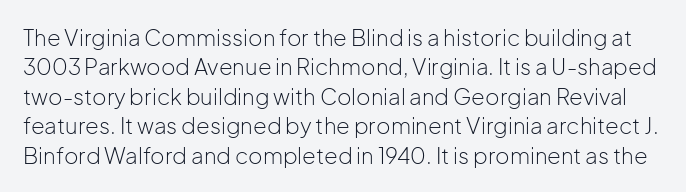
Vertical strokes here are truly vertical. The gaps between neighbouring characters are ordinary and unremarkable. Is the type heavy? It reads as light-to-regular instead. The passage shown stacks its lines at a standard gap. Letters rest on an invisible, unmarked baseline.
